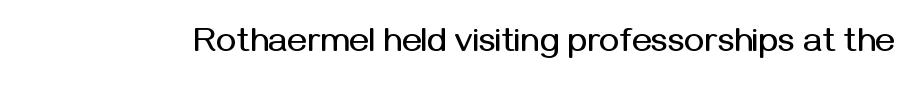
{"serif": "no", "italic": "no", "width": "normal", "stroke_contrast": "medium", "x_height": "medium", "monospaced": "no", "underline": "no", "letter_spacing": "normal", "letter_spacing_em": 0.0, "glyph_px": 34}
